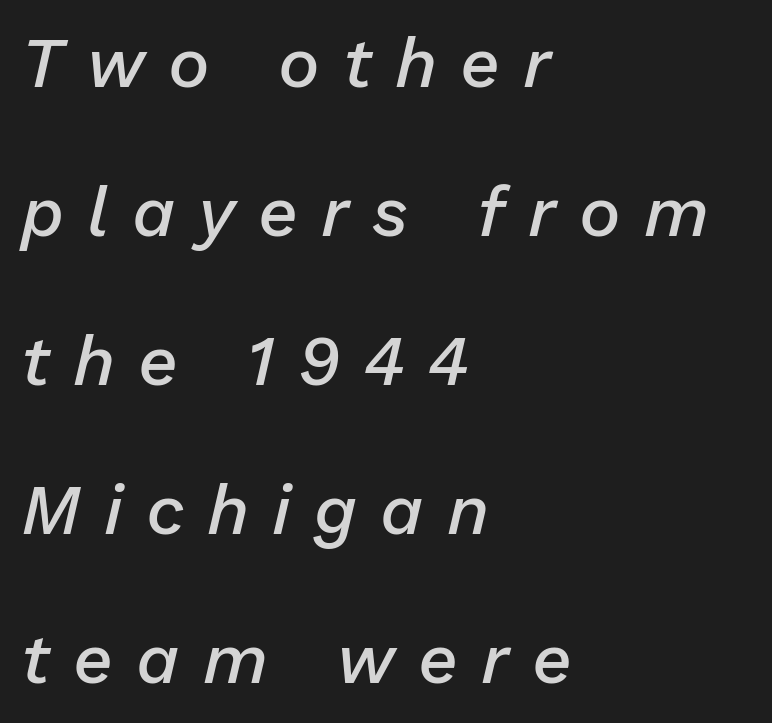
Q: Is the text bold? A: Semi-bold.
Q: Is the text italic (slanted)? A: Yes, it leans right by about 13 degrees.
Q: Is the text underlined? A: No.
Q: How is the paragraph aligned? A: Left-aligned.
Q: Is the spacing between letters normal or unusually wide? A: Unusually wide.
Q: Is the spacing between lines tight, normal or loose? A: Loose.
Q: Width (condensed, normal, or wide)? A: Normal.
Q: Stroke contrast? A: Low.
Q: x-height? A: Medium.
Q: Monospaced? A: No.
